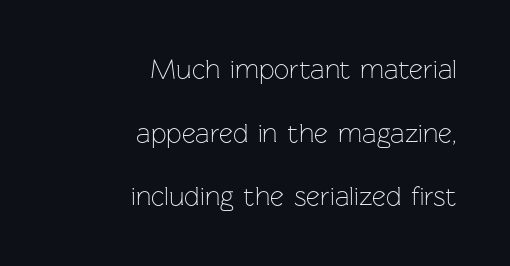
Q: Is the text bold? A: No.
Q: Is the text italic (slanted)? A: No, it is upright.
Q: Is the text underlined? A: No.
Q: How is the paragraph aligned? A: Right-aligned.
Q: Is the spacing between letters normal or unusually wide? A: Normal.
Q: Is the spacing between lines tight, normal or loose? A: Loose.
